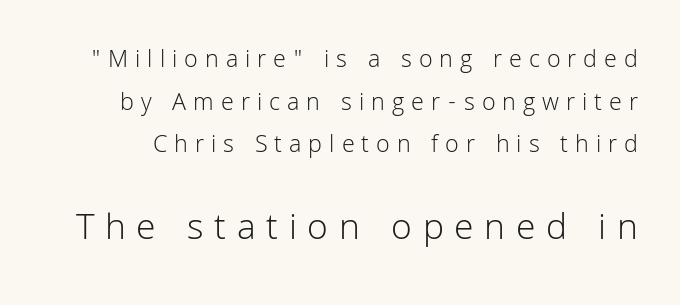
Looks like regular typesetting: each glyph gets only the width it needs. The typeface has the unassuming heft of standard copy or less. The rendering inserts visible extra space after every character. Style check: upright.
